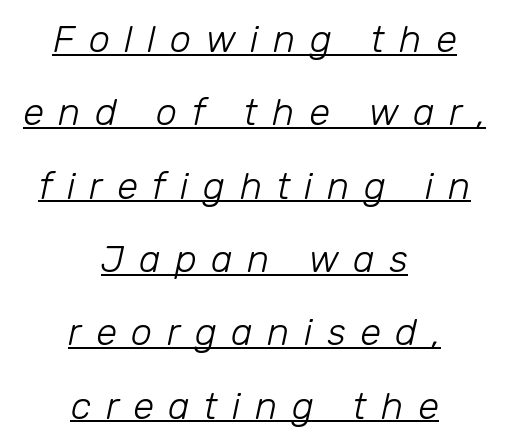
{"italic": "yes", "lean": "right", "slant_degrees": 12, "bold": "no", "weight": "light", "width": "normal", "stroke_contrast": "low", "x_height": "medium", "monospaced": "no", "underline": "yes", "align": "center", "line_spacing": "loose", "line_spacing_ratio": 1.93, "letter_spacing": "wide", "letter_spacing_em": 0.38, "glyph_px": 38}
